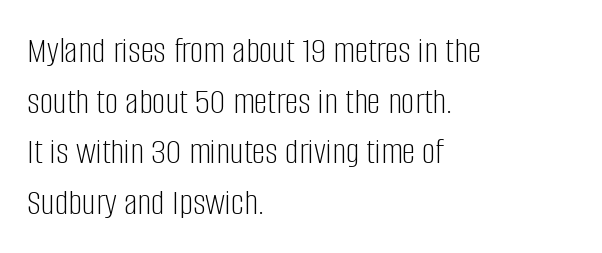
The passage shown is typed in a proportional face where columns would drift. The tracking reads as untouched default to a designer's eye. Ink coverage per letter is moderate at most. Descenders hang freely into open space. Vertically, the passage feels balanced, rows spaced as you'd expect. Stroke terminals: plain, sans-serif.
